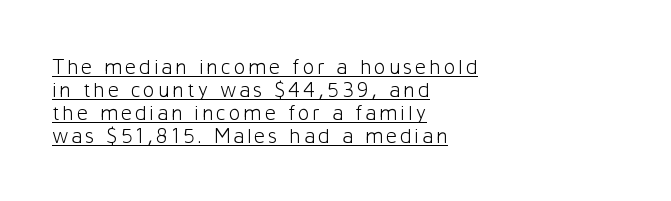
This sample is left-justified, so line endings fall wherever the words run out. Quick note: interline space is minimal. Vertical stems look standard width or narrower in stroke. This sample carries an underscore along the baseline area. Unlike italic type, these characters show no tilt at all.
